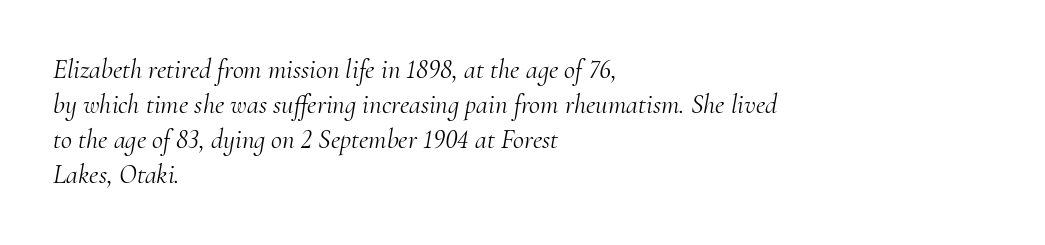
Q: Is the text bold? A: No.
Q: Is the text italic (slanted)? A: Yes, it leans right by about 10 degrees.
Q: Is the text underlined? A: No.
Q: How is the paragraph aligned? A: Left-aligned.
Q: Is the spacing between letters normal or unusually wide? A: Normal.
Q: Is the spacing between lines tight, normal or loose? A: Normal.
